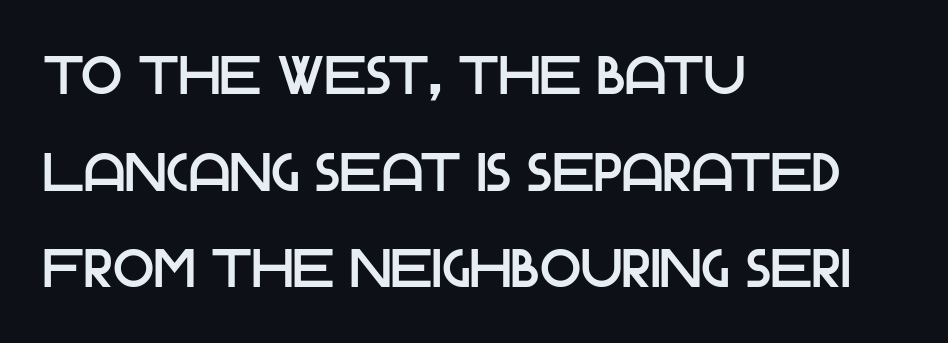
Serif or sans? Sans — the stroke terminals are bare. The line texture is even and compact thanks to regular tracking. Horizontally, the lines are justified to the leading edge only. These lines are rendered in a variable-pitch font. Vertical strokes here are truly vertical.
